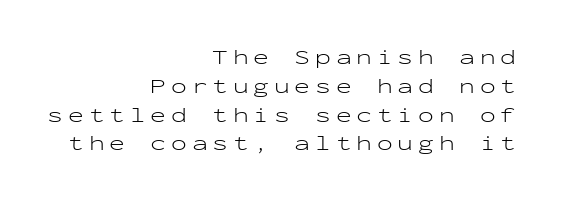
The image shows 21 px text type, upright; set right-aligned, normal line spacing (1.37x), unusually wide letter spacing (+0.23 em), not underlined.
